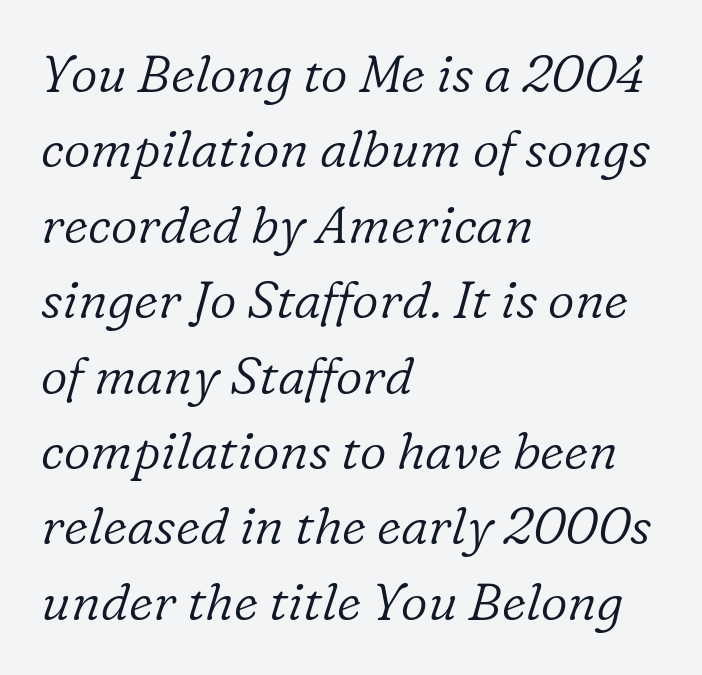
The image shows 52 px light serif type, italic (leaning right); set left-aligned, normal line spacing (1.45x), normal letter spacing, not underlined; low stroke contrast and a medium x-height.
